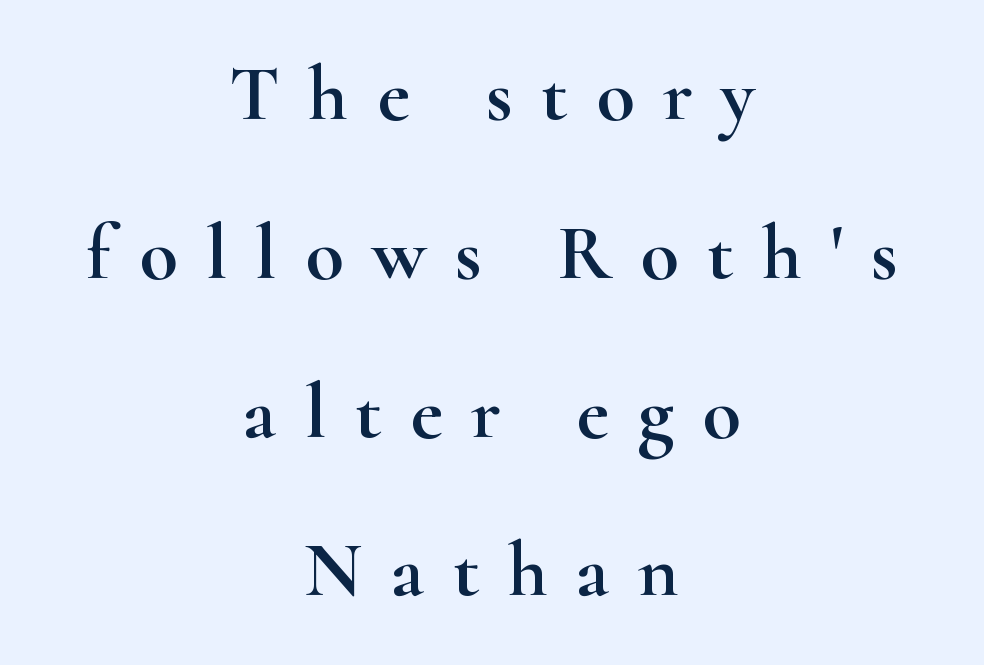
Posture: vertical. Quick note: interline space is abundant. You could only call the tracking loose — the letters float apart. Note the varied advance widths — an 'i' is clearly narrower than an 'm'.
